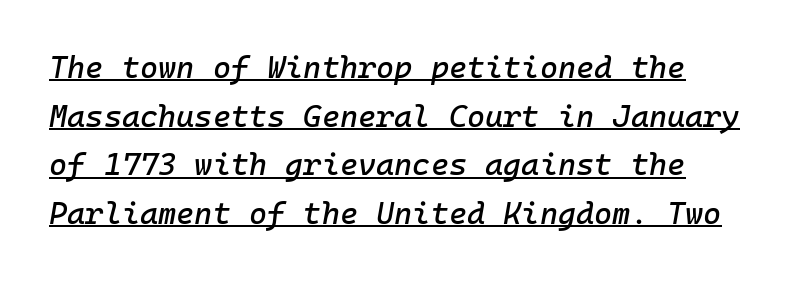
The image shows 31 px text type, italic (leaning right), monospaced; set normal line spacing (1.57x), normal letter spacing, underlined; low stroke contrast and a medium x-height.
